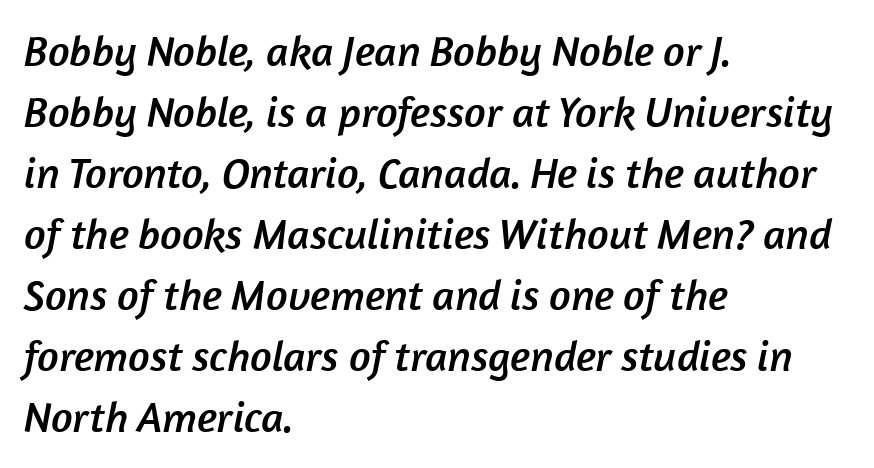
Q: Is the typeface a serif or a sans-serif typeface? A: Sans-serif.
Q: Is the text underlined? A: No.
Q: How is the paragraph aligned? A: Left-aligned.
Q: Is the spacing between letters normal or unusually wide? A: Normal.
Q: Is the spacing between lines tight, normal or loose? A: Normal.
Q: Width (condensed, normal, or wide)? A: Normal.
Q: Stroke contrast? A: Low.
Q: x-height? A: Medium.
Q: Monospaced? A: No.
